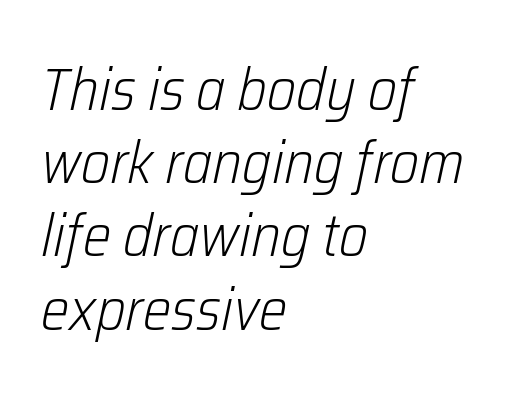
In terms of letterspacing, this is plain default setting. Bare-footed words on every line. The glyphs look as if they've been sheared to an angle. A typesetter would call this proportional, since set widths differ per character.
